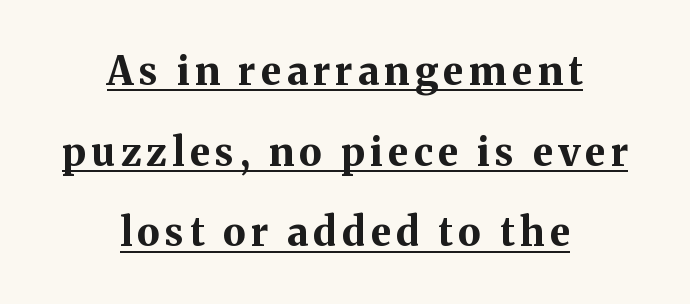
The rendering uses natural spacing where letterforms have individual widths. Leftover space on each line is divided equally before and after the words. The typesetter has applied underlining to the passage shown. Vertical strokes here are truly vertical. Compared with an ordinary text face, these strokes are far heavier — a full bold. Whoever set this chose breathing room over compactness in the vertical rhythm.
